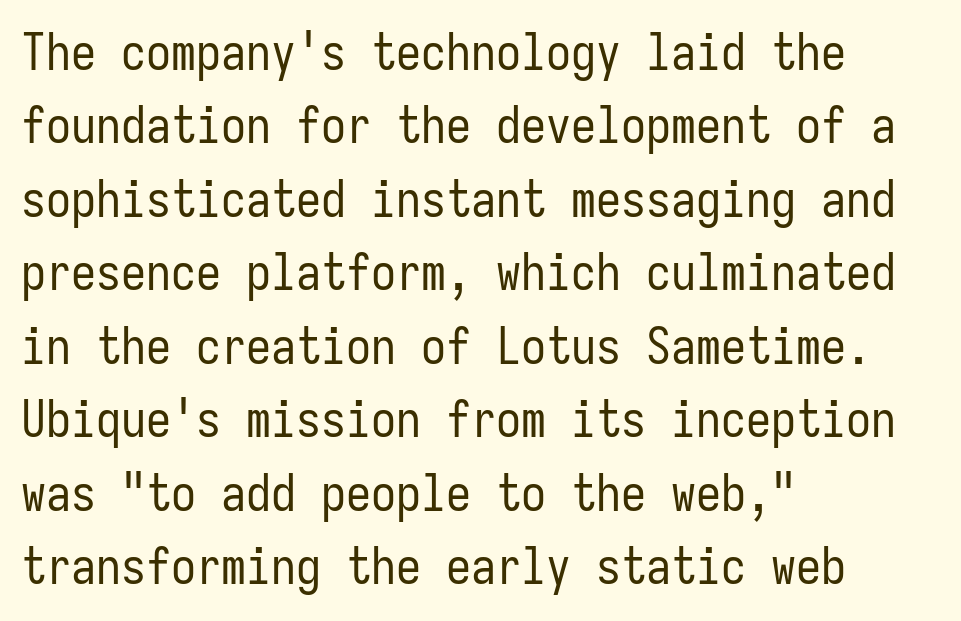
{"serif": "no", "italic": "no", "bold": "no", "weight": "regular", "width": "condensed", "stroke_contrast": "low", "x_height": "medium", "monospaced": "yes", "underline": "no", "align": "left", "line_spacing": "normal", "line_spacing_ratio": 1.47, "letter_spacing": "normal", "letter_spacing_em": 0.0, "glyph_px": 50}
